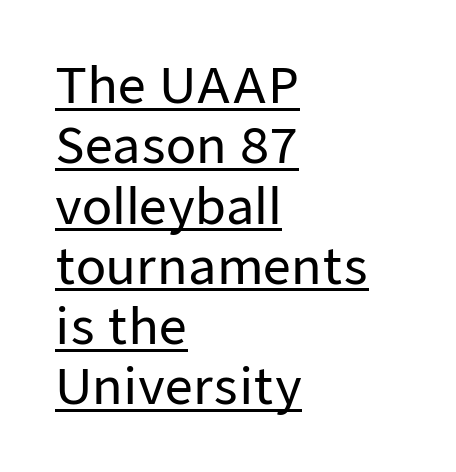
{"serif": "no", "italic": "no", "width": "normal", "stroke_contrast": "low", "x_height": "medium", "monospaced": "no", "underline": "yes", "align": "left", "line_spacing_ratio": 1.23, "letter_spacing": "normal", "letter_spacing_em": 0.0, "glyph_px": 49}
